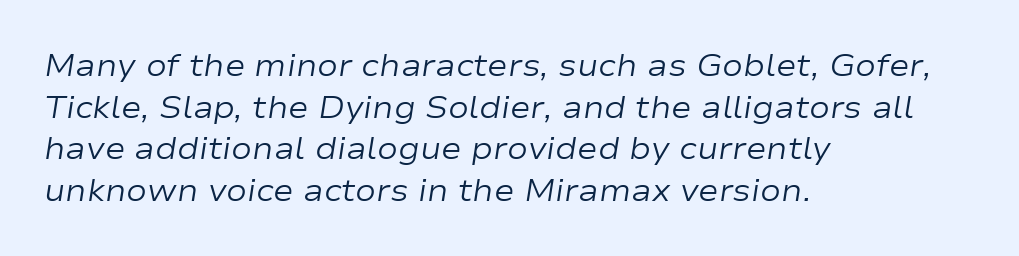
Q: Is the text bold? A: No.
Q: Is the text italic (slanted)? A: Yes, it leans right by about 9 degrees.
Q: Is the text underlined? A: No.
Q: How is the paragraph aligned? A: Left-aligned.
Q: Is the spacing between letters normal or unusually wide? A: Normal.
Q: Is the spacing between lines tight, normal or loose? A: Normal.
Q: Width (condensed, normal, or wide)? A: Wide.
Q: Stroke contrast? A: Low.
Q: x-height? A: Medium.
Q: Monospaced? A: No.
